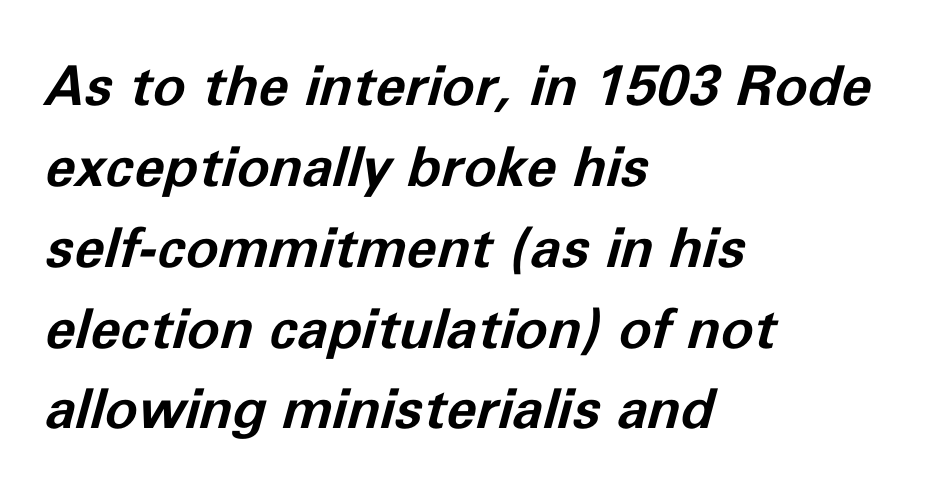
The image shows 55 px bold type, italic (leaning right); set left-aligned, normal line spacing (1.47x), normal letter spacing, not underlined; low stroke contrast and a medium x-height.
